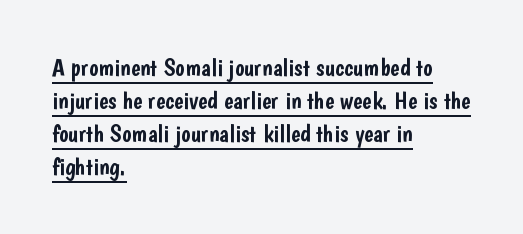
{"italic": "no", "underline": "yes", "align": "left", "line_spacing": "normal", "line_spacing_ratio": 1.32, "letter_spacing": "normal", "letter_spacing_em": 0.0, "glyph_px": 25}
